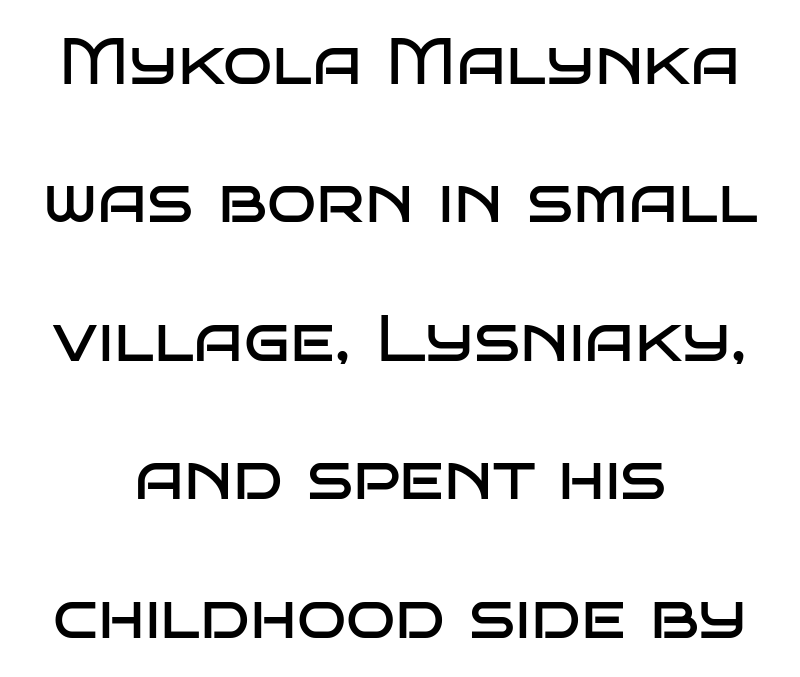
The image shows 65 px regular-weight, wide sans-serif type, upright; set centered, loose line spacing (2.13x), normal letter spacing, not underlined; low stroke contrast and a large x-height.
